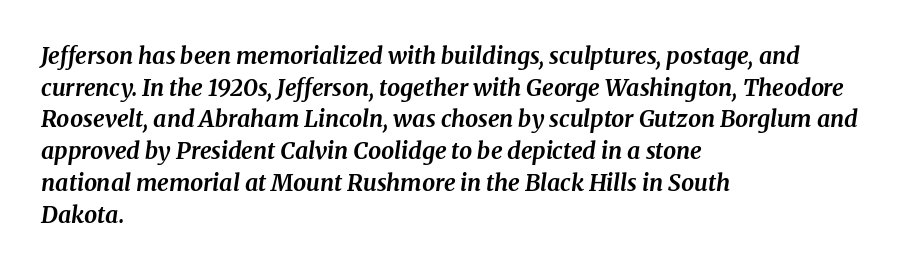
Q: Is the text bold? A: Yes.
Q: Is the text italic (slanted)? A: Yes, it leans right by about 8 degrees.
Q: Is the text underlined? A: No.
Q: How is the paragraph aligned? A: Left-aligned.
Q: Is the spacing between letters normal or unusually wide? A: Normal.
Q: Is the spacing between lines tight, normal or loose? A: Normal.
